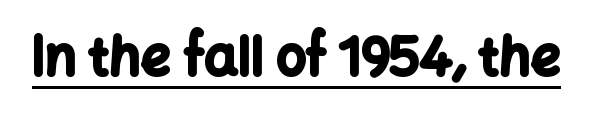
{"serif": "no", "italic": "no", "bold": "yes", "weight": "bold", "width": "normal", "stroke_contrast": "low", "x_height": "medium", "monospaced": "no", "underline": "yes", "letter_spacing": "normal", "letter_spacing_em": 0.0, "glyph_px": 53}
